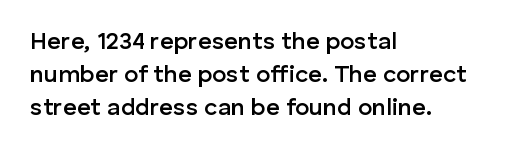
Leading: standard. The passage shown is semibold, sitting just below true bold. Descenders are the only things crossing below the line. Inter-character spacing is left at the font's built-in metrics. Notice how the stems are strictly vertical — no italics here.
